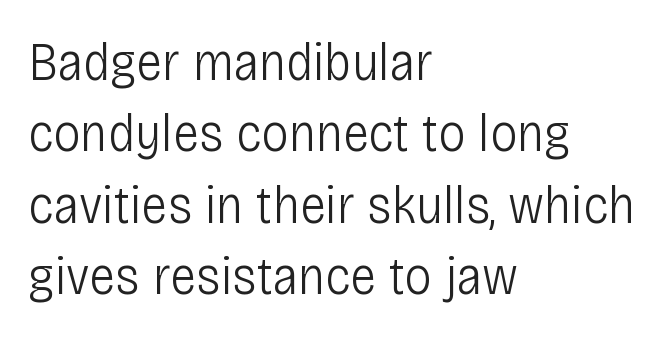
I'd call this a sans setting — the letters go barefoot. Every row of glyphs begins at an identical x-position on the left. These lines are rendered in a variable-pitch font. Just letters on the line, the space beneath them empty. Tracking value appears to be zero — textbook default spacing. Ordinary non-slanted type is in use.
